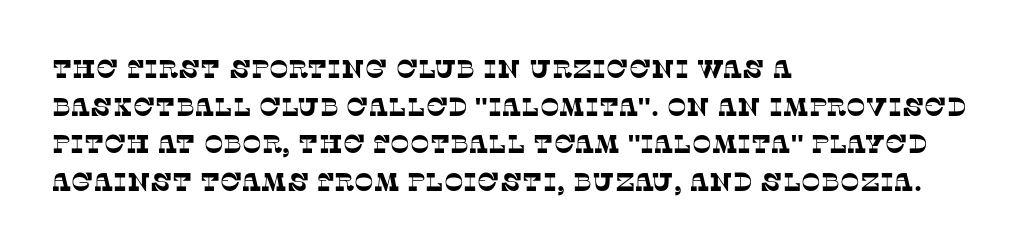
Q: Is the text underlined? A: No.
Q: How is the paragraph aligned? A: Left-aligned.
Q: Is the spacing between letters normal or unusually wide? A: Normal.
Q: Is the spacing between lines tight, normal or loose? A: Normal.
